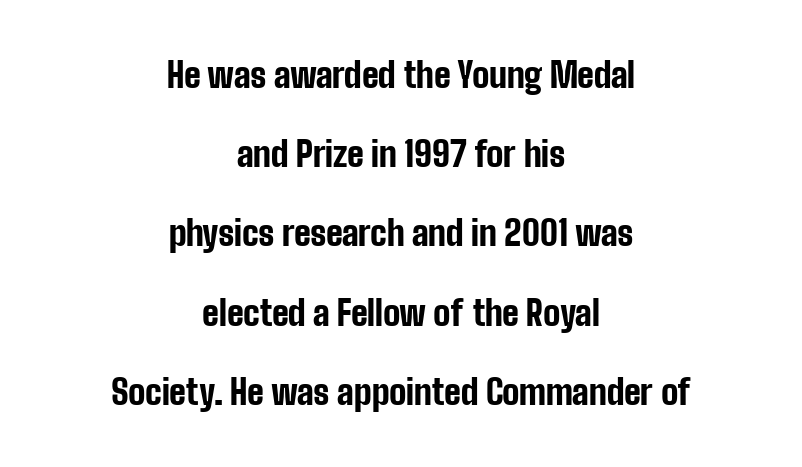
Q: Is the text bold? A: Yes.
Q: Is the text italic (slanted)? A: No, it is upright.
Q: Is the typeface a serif or a sans-serif typeface? A: Sans-serif.
Q: Is the text underlined? A: No.
Q: How is the paragraph aligned? A: Centered.
Q: Is the spacing between letters normal or unusually wide? A: Normal.
Q: Is the spacing between lines tight, normal or loose? A: Loose.
Q: Width (condensed, normal, or wide)? A: Condensed.
Q: Stroke contrast? A: Low.
Q: x-height? A: Medium.
Q: Monospaced? A: No.
